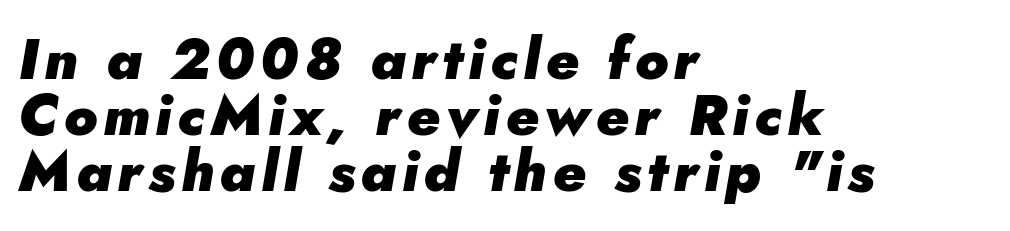
{"italic": "yes", "lean": "right", "slant_degrees": 5, "bold": "yes", "weight": "heavy", "width": "normal", "stroke_contrast": "low", "x_height": "small", "monospaced": "no", "underline": "no", "align": "left", "line_spacing": "tight", "line_spacing_ratio": 0.98, "glyph_px": 57}
